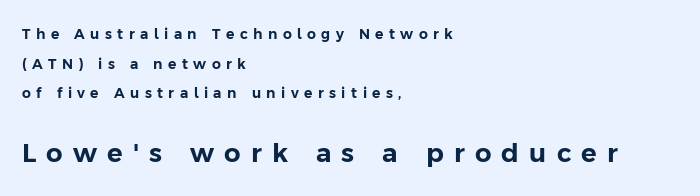
The zone under the glyphs is completely vacant. Is there much room between lines? Yes — plenty of vertical air separates them. Compared with a centered layout, this one pins lines to the left instead. Bigger letters appear in the bottom chunk; the top chunk is reduced. Nope, not italic — everything's standing straight. What stands out about the letter spacing? Its width — letters are far apart.
